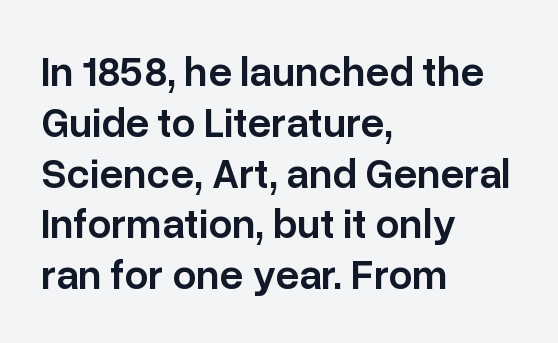
The image shows 42 px semibold sans-serif type, upright; set left-aligned, line spacing 1.21x, normal letter spacing, not underlined; low stroke contrast and a medium x-height.
